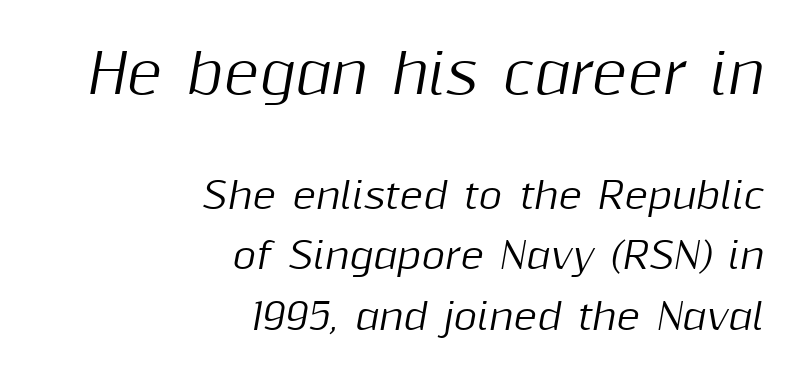
The image shows 54 px text type, italic (leaning right); set right-aligned, normal line spacing (1.67x), normal letter spacing, not underlined; the first (top) block is 1.5x larger; medium stroke contrast and a medium x-height.
